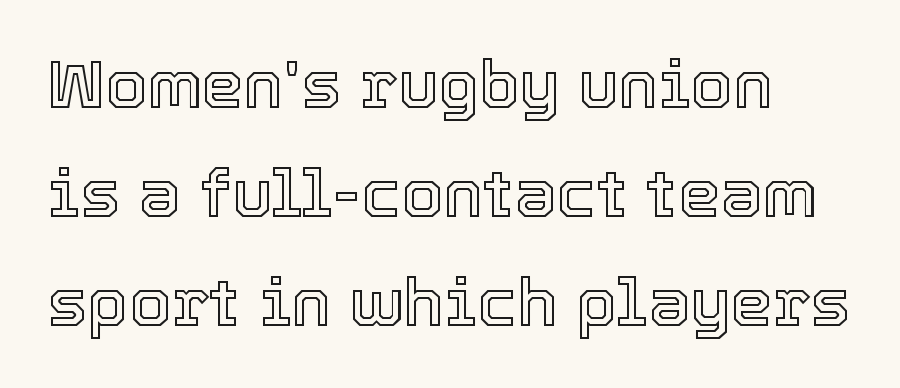
{"italic": "no", "width": "normal", "x_height": "medium", "monospaced": "no", "underline": "no", "align": "left", "line_spacing": "normal", "line_spacing_ratio": 1.63, "letter_spacing": "normal", "letter_spacing_em": 0.0, "glyph_px": 67}
